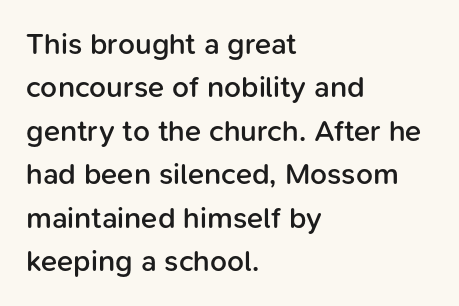
Q: Is the text bold? A: Semi-bold.
Q: Is the text italic (slanted)? A: No, it is upright.
Q: Is the typeface a serif or a sans-serif typeface? A: Sans-serif.
Q: Is the text underlined? A: No.
Q: How is the paragraph aligned? A: Left-aligned.
Q: Is the spacing between letters normal or unusually wide? A: Normal.
Q: Is the spacing between lines tight, normal or loose? A: Normal.
Q: Width (condensed, normal, or wide)? A: Normal.
Q: Stroke contrast? A: Low.
Q: x-height? A: Medium.
Q: Monospaced? A: No.
